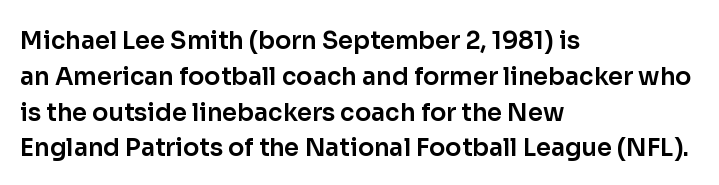
Q: Is the text italic (slanted)? A: No, it is upright.
Q: Is the text underlined? A: No.
Q: How is the paragraph aligned? A: Left-aligned.
Q: Is the spacing between letters normal or unusually wide? A: Normal.
Q: Is the spacing between lines tight, normal or loose? A: Normal.
